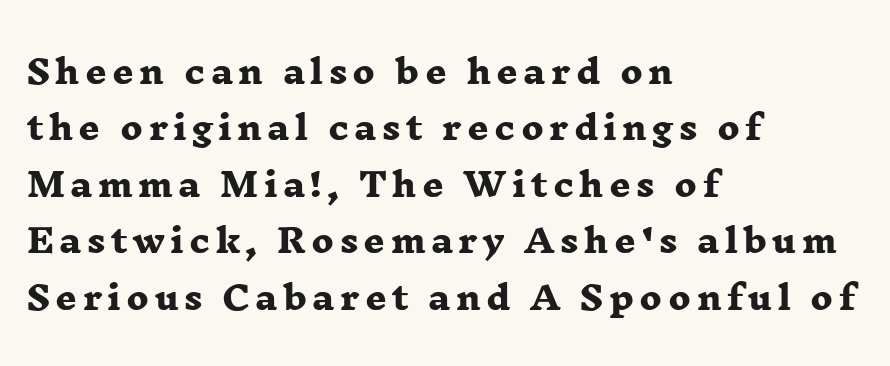
Where is the straight margin? On the left. I'd call this a serif setting — the letters wear small feet. Plenty of ink on the page — the face is bold. The glyphs are unaccompanied by any horizontal stroke below them. The passage shown is typed in a proportional face where columns would drift.
